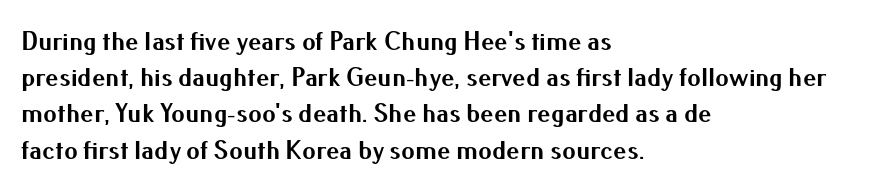
Does the weight exceed regular? Yes, all the way to bold. Inter-character spacing is left at the font's built-in metrics. If you drew a ruler down the left edge, every line would touch it. Only glyphs here, with clear space below each row. This sample keeps an unexceptional amount of space between lines.
